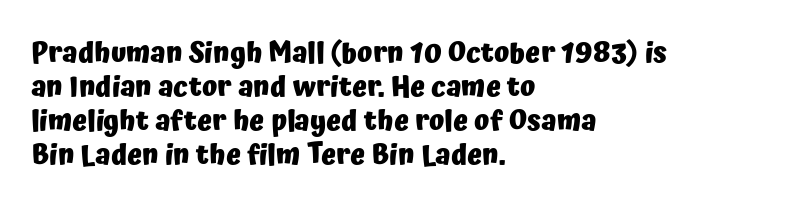
Q: Is the text bold? A: Yes.
Q: Is the text italic (slanted)? A: No, it is upright.
Q: Is the typeface a serif or a sans-serif typeface? A: Sans-serif.
Q: Is the text underlined? A: No.
Q: How is the paragraph aligned? A: Left-aligned.
Q: Is the spacing between letters normal or unusually wide? A: Normal.
Q: Width (condensed, normal, or wide)? A: Normal.
Q: Stroke contrast? A: Low.
Q: x-height? A: Medium.
Q: Monospaced? A: No.
